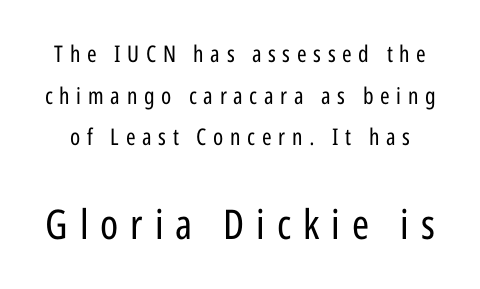
{"serif": "no", "italic": "no", "bold": "no", "weight": "regular", "width": "condensed", "stroke_contrast": "low", "x_height": "medium", "monospaced": "no", "underline": "no", "line_spacing_ratio": 1.81, "letter_spacing": "wide", "letter_spacing_em": 0.29, "larger_block": "second", "size_ratio": 1.78, "glyph_px": 41}
